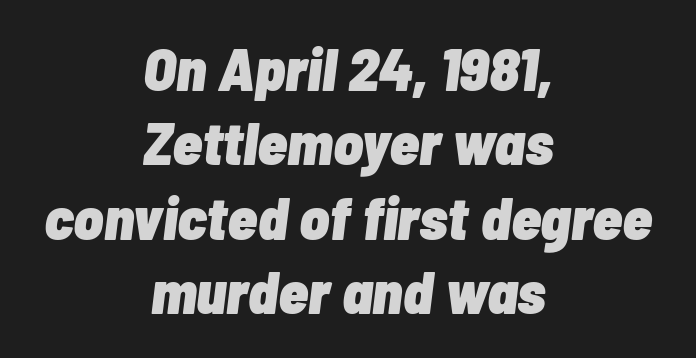
Q: Is the text bold? A: Yes.
Q: Is the text italic (slanted)? A: Yes, it leans right by about 7 degrees.
Q: Is the text underlined? A: No.
Q: How is the paragraph aligned? A: Centered.
Q: Is the spacing between letters normal or unusually wide? A: Normal.
Q: Width (condensed, normal, or wide)? A: Condensed.
Q: Stroke contrast? A: Low.
Q: x-height? A: Medium.
Q: Monospaced? A: No.
